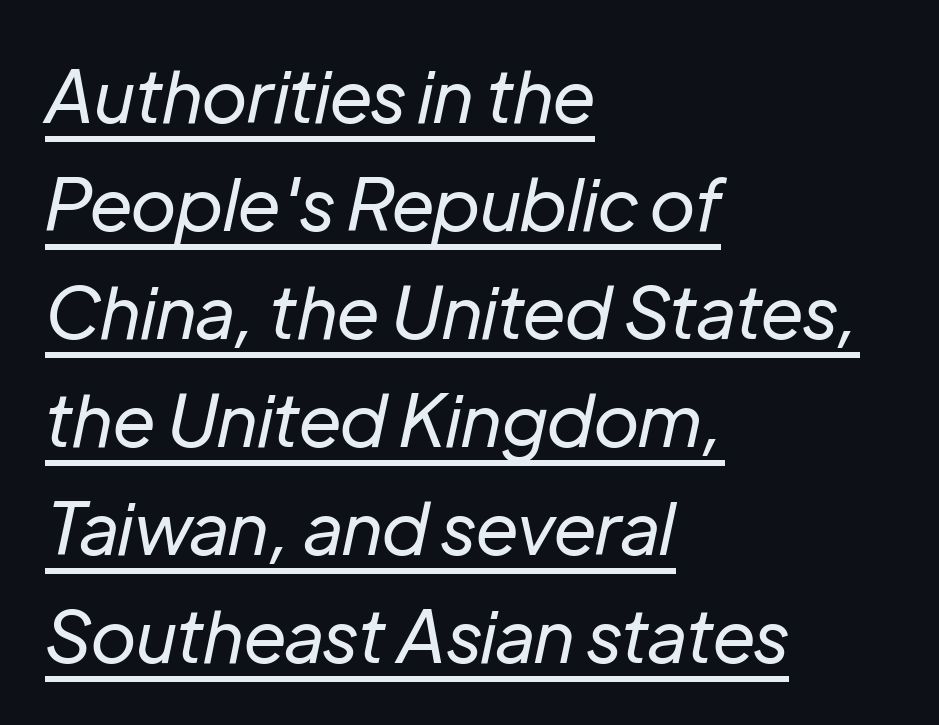
The passage shown has conventional tracking throughout. Looks like regular typesetting: each glyph gets only the width it needs. Letters have the restrained weight of plain body copy at most. These lines stack with their left ends in a neat column. Italic? Definitely — the glyphs are oblique.
